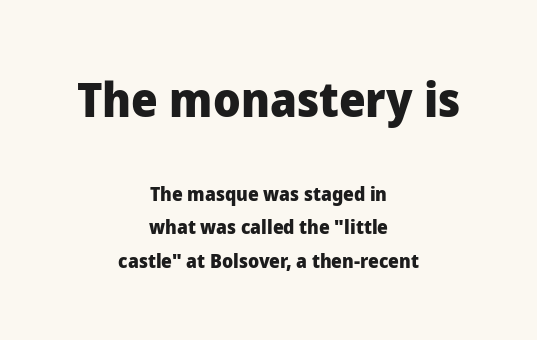
The image shows 47 px heavy sans-serif type, upright; set centered, line spacing 1.77x, normal letter spacing, not underlined; the first (top) block is 2.47x larger; low stroke contrast and a medium x-height.
